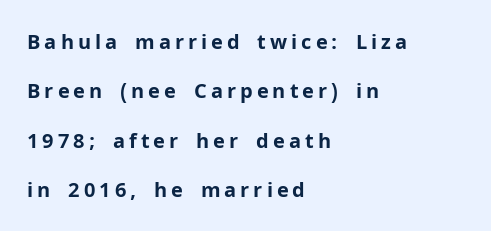
Q: Is the text bold? A: Yes.
Q: Is the text italic (slanted)? A: No, it is upright.
Q: Is the text underlined? A: No.
Q: How is the paragraph aligned? A: Left-aligned.
Q: Is the spacing between letters normal or unusually wide? A: Unusually wide.
Q: Is the spacing between lines tight, normal or loose? A: Loose.
